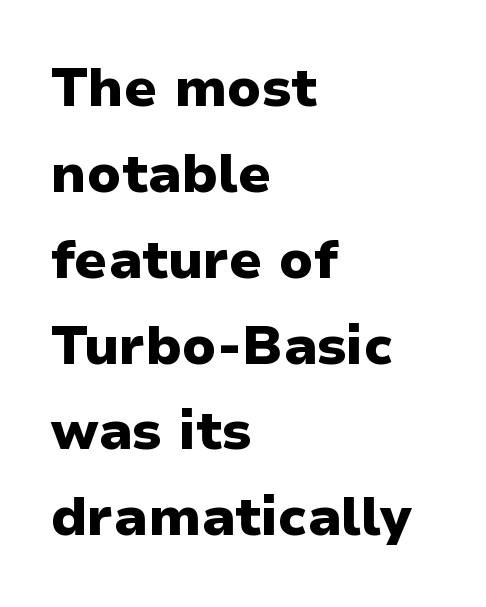
The image shows 54 px heavy sans-serif type, upright; set left-aligned, normal line spacing (1.59x), normal letter spacing, not underlined; low stroke contrast and a medium x-height.
